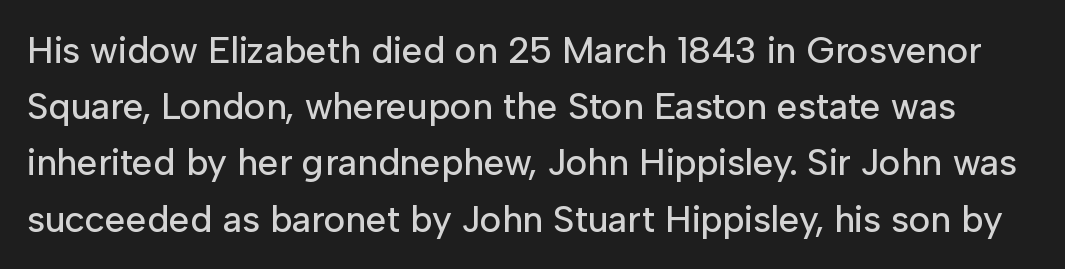
Q: Is the text italic (slanted)? A: No, it is upright.
Q: Is the typeface a serif or a sans-serif typeface? A: Sans-serif.
Q: Is the text underlined? A: No.
Q: Is the spacing between letters normal or unusually wide? A: Normal.
Q: Is the spacing between lines tight, normal or loose? A: Normal.
Q: Width (condensed, normal, or wide)? A: Normal.
Q: Stroke contrast? A: Low.
Q: x-height? A: Medium.
Q: Monospaced? A: No.
